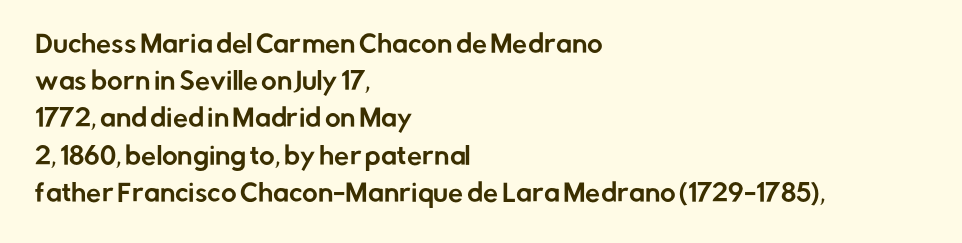
{"italic": "no", "underline": "no", "align": "left", "line_spacing": "normal", "line_spacing_ratio": 1.55, "letter_spacing": "normal", "letter_spacing_em": 0.0, "glyph_px": 24}
